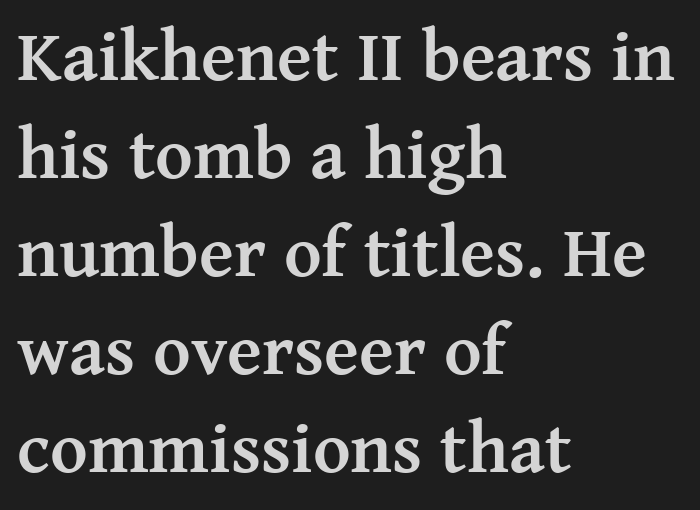
Q: Is the text bold? A: Yes.
Q: Is the text italic (slanted)? A: No, it is upright.
Q: Is the typeface a serif or a sans-serif typeface? A: Serif.
Q: Is the text underlined? A: No.
Q: How is the paragraph aligned? A: Left-aligned.
Q: Is the spacing between letters normal or unusually wide? A: Normal.
Q: Is the spacing between lines tight, normal or loose? A: Normal.
Q: Width (condensed, normal, or wide)? A: Normal.
Q: Stroke contrast? A: Medium.
Q: x-height? A: Medium.
Q: Monospaced? A: No.
